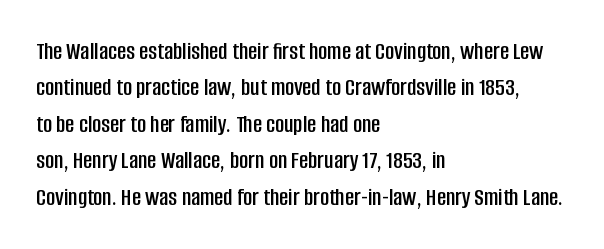
Plain, unruled lines of type. The type is set solid horizontally, with unmodified tracking. Tall strokes in this sample are plumb rather than angled. Regarding leading, the lines here are spaced in the standard way.
